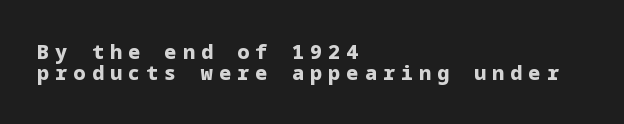
The words here are not underlined. Baseline-to-baseline distance is barely more than the letter height. Compared with a centered layout, this one pins lines to the left instead. These lines were composed using upright roman letters. Students, note that the glyphs here are deliberately spaced far apart. Is the type bold? Yes — the strokes are clearly thick and heavy.
